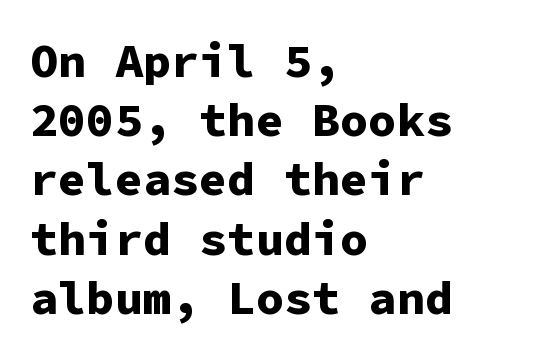
{"serif": "no", "italic": "no", "bold": "yes", "weight": "bold", "width": "normal", "stroke_contrast": "low", "x_height": "medium", "monospaced": "yes", "underline": "no", "align": "left", "line_spacing": "normal", "line_spacing_ratio": 1.26, "letter_spacing": "normal", "letter_spacing_em": 0.0, "glyph_px": 47}
